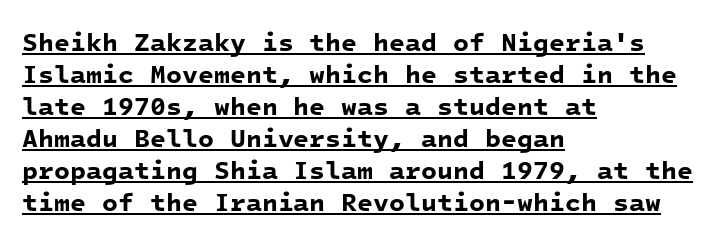
The image shows 26 px bold type; set left-aligned, line spacing 1.23x, normal letter spacing, underlined.
